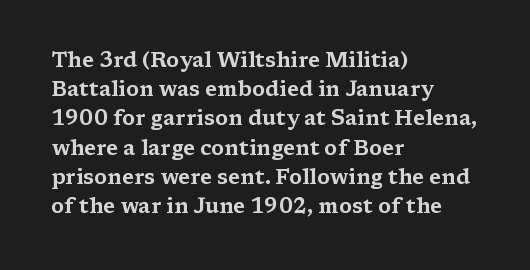
The image shows 21 px text type, upright; set left-aligned, normal line spacing (1.39x), normal letter spacing, not underlined.
